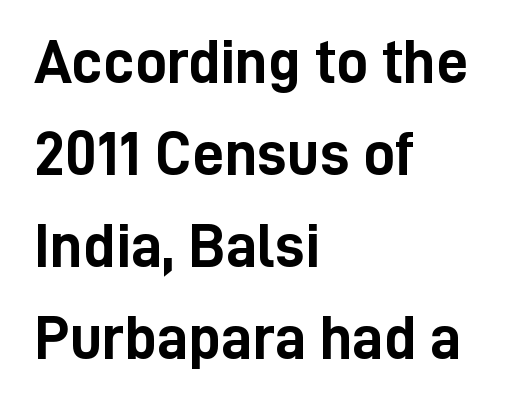
The image shows 63 px semibold, condensed sans-serif type, upright; set left-aligned, normal line spacing (1.46x), normal letter spacing, not underlined; low stroke contrast and a medium x-height.
